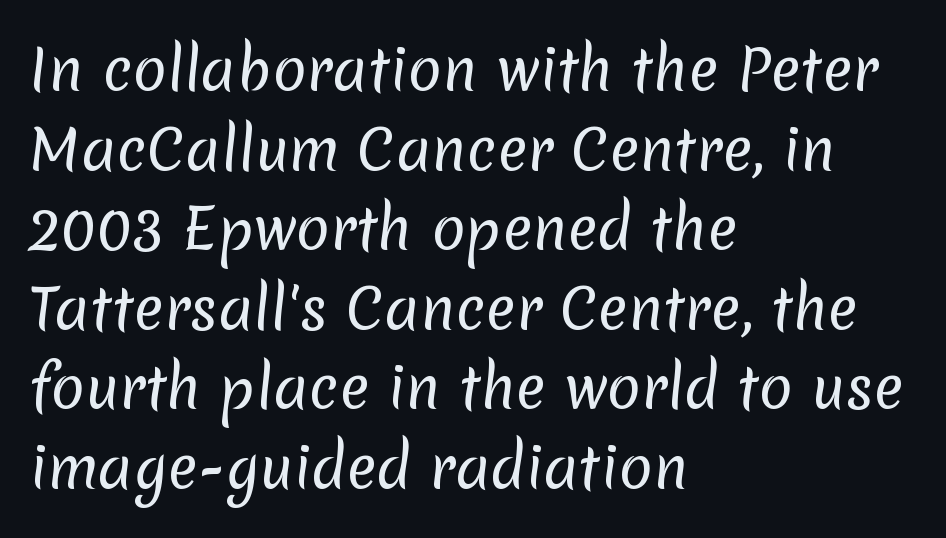
Stems and bowls with no extra thickness — not bold. Each row of text sits above clean, open space. Regular leading. Letterform terminals end flat and unadorned throughout the passage. Do the characters align in a grid? No, the font is proportional.
